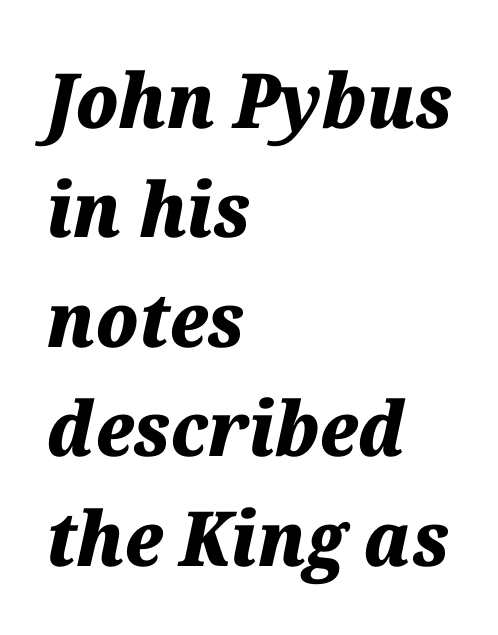
The image shows 76 px heavy type, italic (leaning right); set left-aligned, normal line spacing (1.44x), normal letter spacing, not underlined; medium stroke contrast and a medium x-height.
